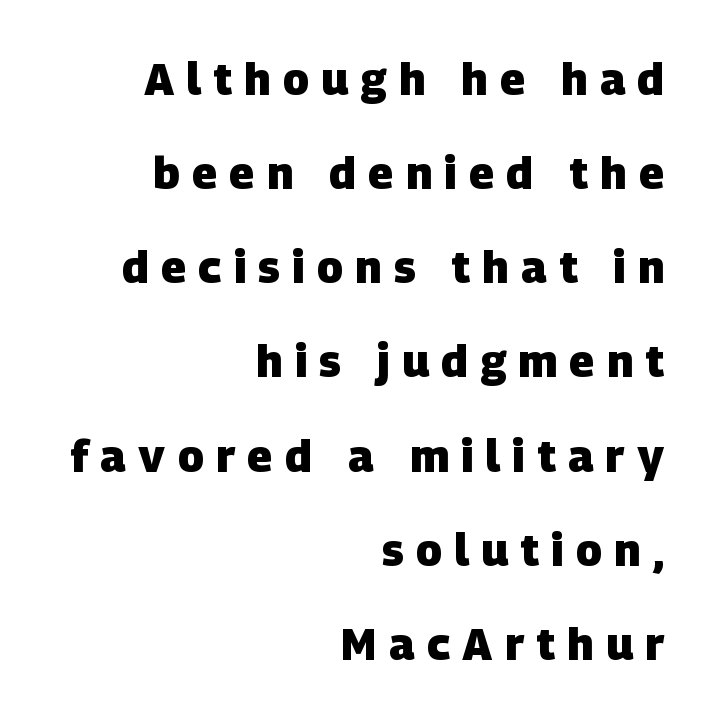
The image shows 44 px heavy sans-serif type; set right-aligned, loose line spacing (2.14x), unusually wide letter spacing (+0.28 em), not underlined; low stroke contrast and a large x-height.
